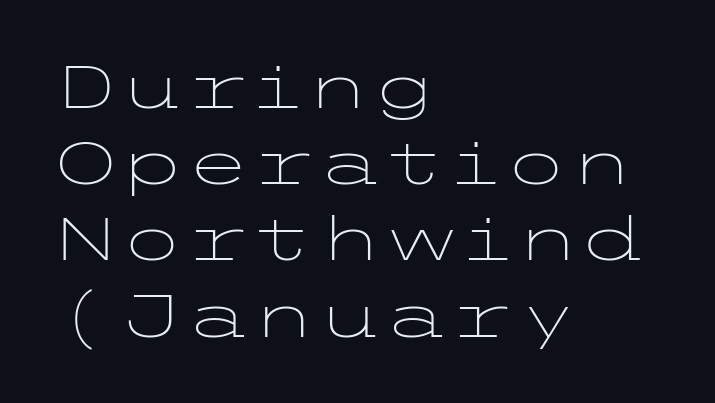
The image shows 60 px light, wide sans-serif type, upright; set left-aligned, normal line spacing (1.27x), normal letter spacing, not underlined; low stroke contrast and a medium x-height.
